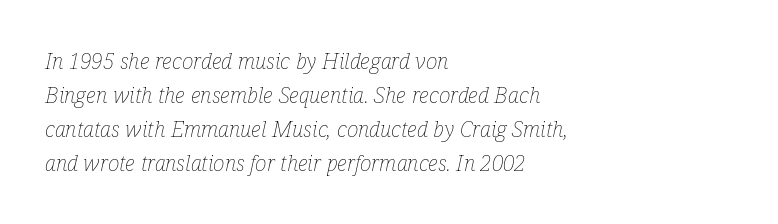
Q: Is the text bold? A: No.
Q: Is the text italic (slanted)? A: Yes, it leans right by about 12 degrees.
Q: Is the text underlined? A: No.
Q: How is the paragraph aligned? A: Left-aligned.
Q: Is the spacing between letters normal or unusually wide? A: Normal.
Q: Is the spacing between lines tight, normal or loose? A: Normal.
